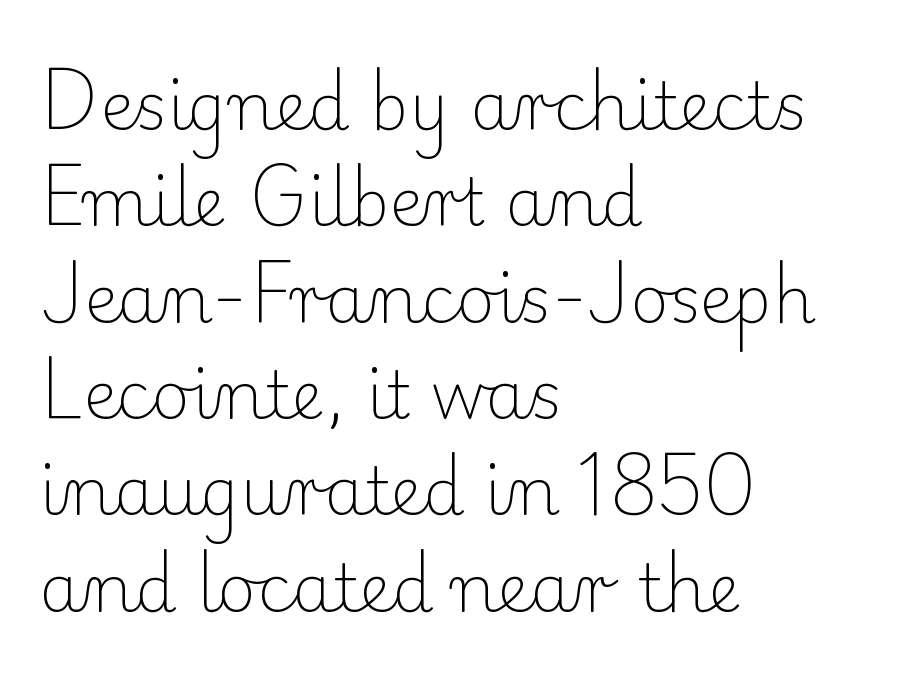
{"serif": "yes", "italic": "no", "bold": "no", "weight": "light", "width": "normal", "stroke_contrast": "low", "x_height": "small", "monospaced": "no", "underline": "no", "align": "left", "line_spacing": "normal", "line_spacing_ratio": 1.46, "letter_spacing": "normal", "letter_spacing_em": 0.0, "glyph_px": 66}
